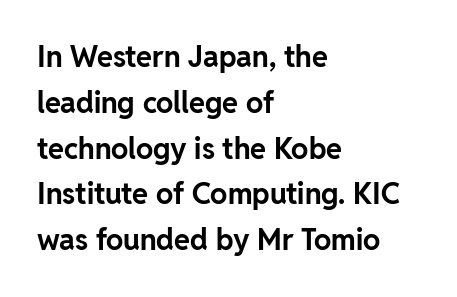
The image shows 29 px bold sans-serif type, upright; set left-aligned, normal line spacing (1.58x), normal letter spacing, not underlined; low stroke contrast and a medium x-height.
